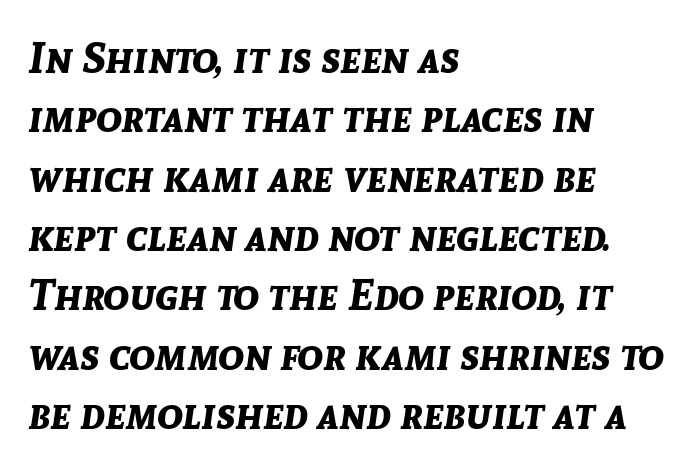
{"italic": "yes", "lean": "right", "slant_degrees": 8, "bold": "yes", "weight": "bold", "width": "normal", "stroke_contrast": "low", "x_height": "medium", "monospaced": "no", "underline": "no", "align": "left", "line_spacing": "normal", "line_spacing_ratio": 1.38, "letter_spacing": "normal", "letter_spacing_em": 0.0, "glyph_px": 43}
